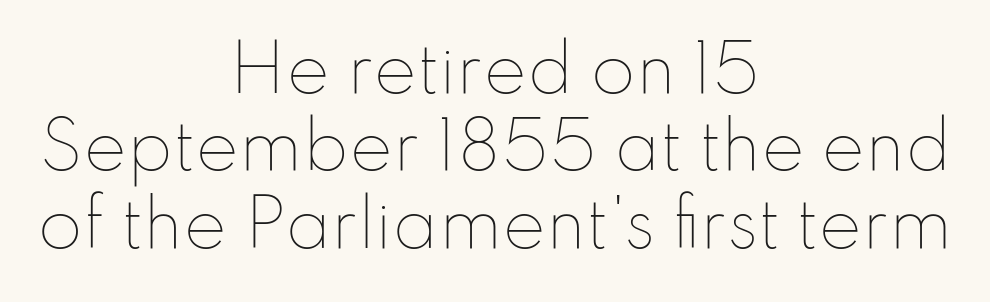
{"italic": "no", "bold": "no", "weight": "thin", "width": "normal", "stroke_contrast": "low", "x_height": "small", "monospaced": "no", "underline": "no", "align": "center", "line_spacing_ratio": 1.19, "letter_spacing": "normal", "letter_spacing_em": 0.0, "glyph_px": 65}
